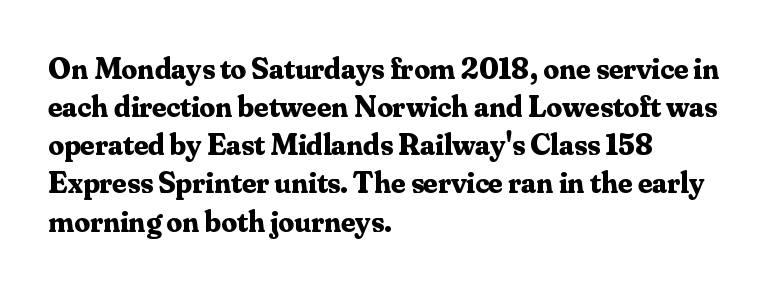
Heft: maximum for text — a bold. Glance below the letters and you will spot only blank space. A typesetter would mark this as roman, not italic. The designer went with a serif here, giving each stem small feet.
